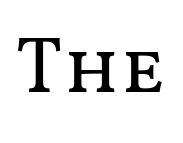
Every stem runs plumb, perpendicular to the baseline. Type without underlining. Vertical stems look standard width or narrower in stroke. Do the characters align in a grid? No, the font is proportional. Standard letterfit; no display-style spreading of the glyphs.
